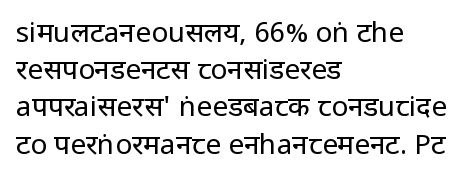
Q: Is the text bold? A: No.
Q: Is the text italic (slanted)? A: No, it is upright.
Q: Is the typeface a serif or a sans-serif typeface? A: Sans-serif.
Q: Is the text underlined? A: No.
Q: How is the paragraph aligned? A: Left-aligned.
Q: Is the spacing between letters normal or unusually wide? A: Normal.
Q: Is the spacing between lines tight, normal or loose? A: Normal.
Q: Width (condensed, normal, or wide)? A: Condensed.
Q: Stroke contrast? A: Low.
Q: x-height? A: Large.
Q: Monospaced? A: No.
